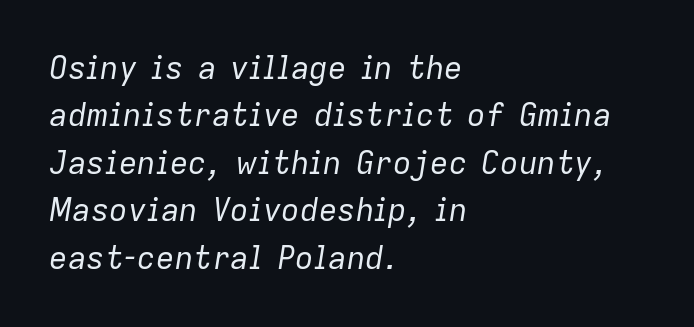
{"italic": "yes", "lean": "right", "slant_degrees": 9, "bold": "no", "weight": "regular", "width": "normal", "stroke_contrast": "low", "x_height": "medium", "monospaced": "no", "underline": "no", "align": "left", "line_spacing": "normal", "line_spacing_ratio": 1.53, "letter_spacing": "normal", "letter_spacing_em": 0.0, "glyph_px": 31}
